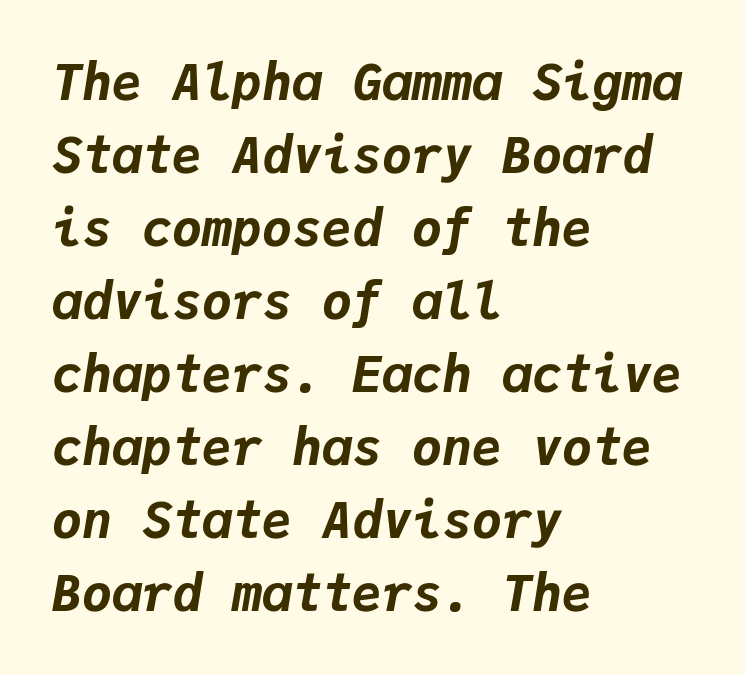
{"italic": "yes", "lean": "right", "slant_degrees": 9, "bold": "yes", "weight": "bold", "width": "normal", "stroke_contrast": "low", "x_height": "medium", "monospaced": "yes", "underline": "no", "align": "left", "line_spacing": "normal", "line_spacing_ratio": 1.46, "letter_spacing": "normal", "letter_spacing_em": 0.0, "glyph_px": 50}
